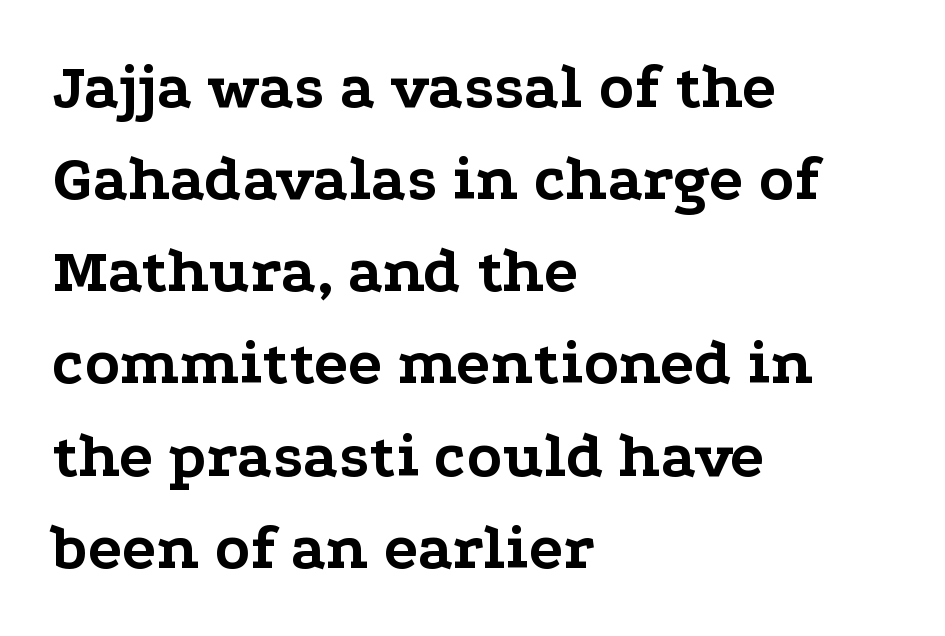
{"serif": "yes", "italic": "no", "bold": "yes", "weight": "bold", "width": "wide", "stroke_contrast": "low", "x_height": "medium", "monospaced": "no", "underline": "no", "align": "left", "line_spacing": "normal", "line_spacing_ratio": 1.44, "letter_spacing": "normal", "letter_spacing_em": 0.0, "glyph_px": 64}
